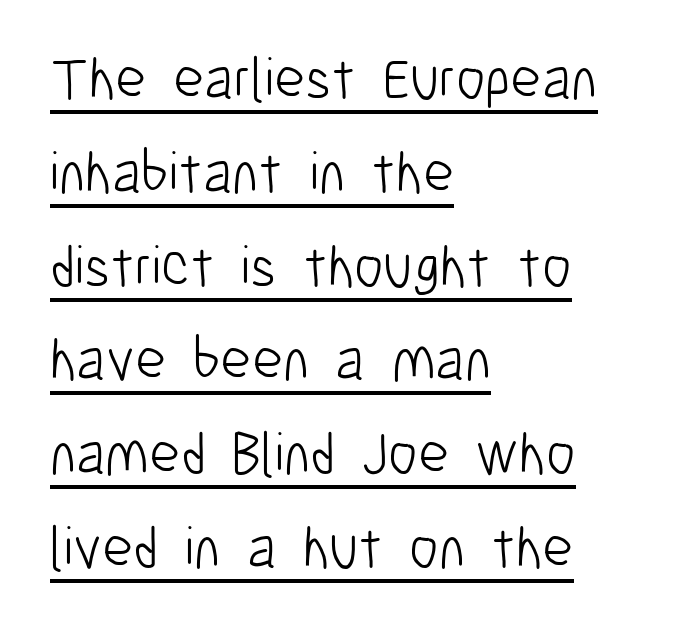
{"serif": "no", "italic": "no", "bold": "no", "weight": "light", "width": "condensed", "stroke_contrast": "low", "x_height": "medium", "monospaced": "no", "underline": "yes", "align": "left", "line_spacing": "normal", "line_spacing_ratio": 1.59, "letter_spacing": "normal", "letter_spacing_em": 0.0, "glyph_px": 59}
